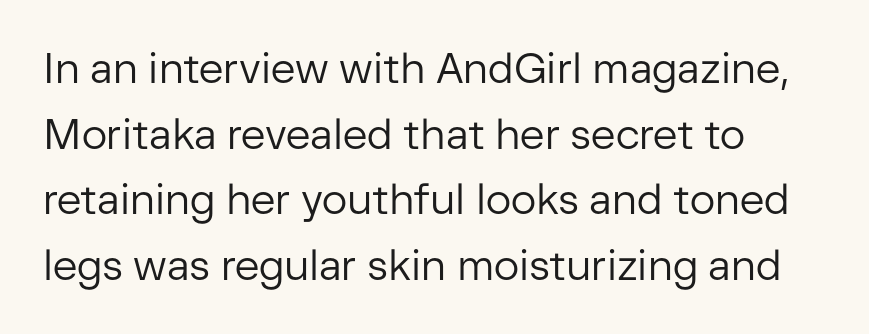
Q: Is the text bold? A: No.
Q: Is the text italic (slanted)? A: No, it is upright.
Q: Is the typeface a serif or a sans-serif typeface? A: Sans-serif.
Q: Is the text underlined? A: No.
Q: How is the paragraph aligned? A: Left-aligned.
Q: Is the spacing between letters normal or unusually wide? A: Normal.
Q: Is the spacing between lines tight, normal or loose? A: Normal.
Q: Width (condensed, normal, or wide)? A: Normal.
Q: Stroke contrast? A: Low.
Q: x-height? A: Medium.
Q: Monospaced? A: No.
